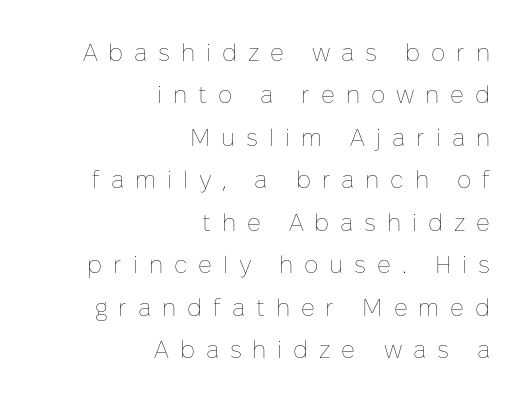
The image shows 24 px text type, upright; set right-aligned, line spacing 1.77x, unusually wide letter spacing (+0.45 em), not underlined.
